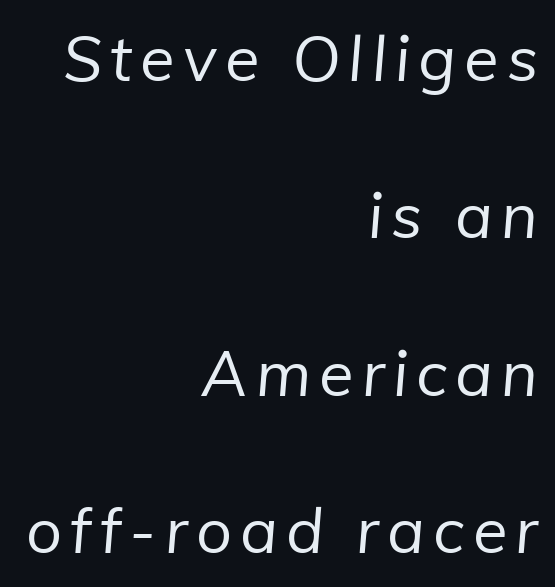
Notice how the passage keeps a crisp vertical edge on the right only. Do the characters align in a grid? No, the font is proportional. Grotesque or geometric, the face here clearly has no serifs. The cut favours lightness, reaching ordinary text weight at its darkest. Lines of text with bare space underneath.
